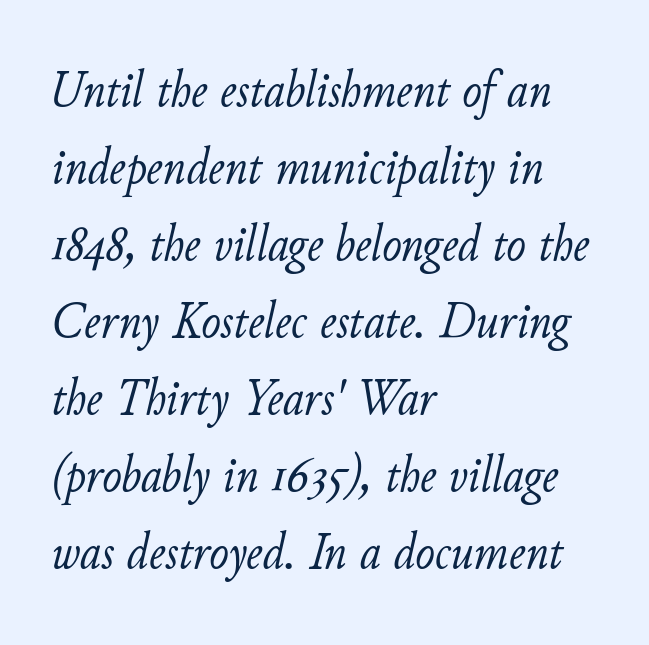
Would a proofreader flag this as italicized? Yes. Line starts are locked; line ends wander. A normal amount of white space separates one row of letters from the next. Summary of weight: not heavy and not bold.
